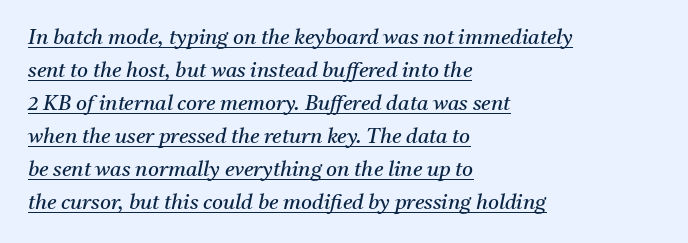
The image shows 21 px text type, italic (leaning right); set left-aligned, normal line spacing (1.57x), normal letter spacing, underlined.
